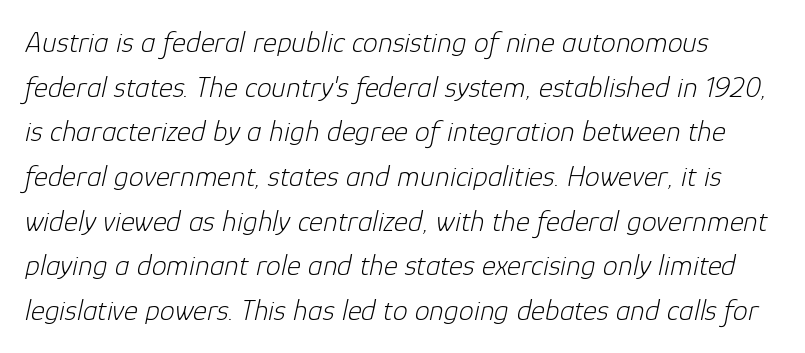
{"italic": "yes", "lean": "right", "slant_degrees": 12, "bold": "no", "weight": "light", "width": "normal", "stroke_contrast": "low", "x_height": "medium", "monospaced": "no", "underline": "no", "line_spacing": "normal", "line_spacing_ratio": 1.49, "letter_spacing": "normal", "letter_spacing_em": 0.0, "glyph_px": 30}
